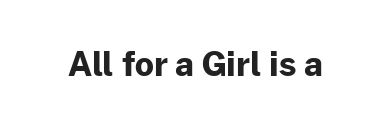
The image shows 33 px bold sans-serif type, upright; set normal letter spacing, not underlined; low stroke contrast and a medium x-height.
